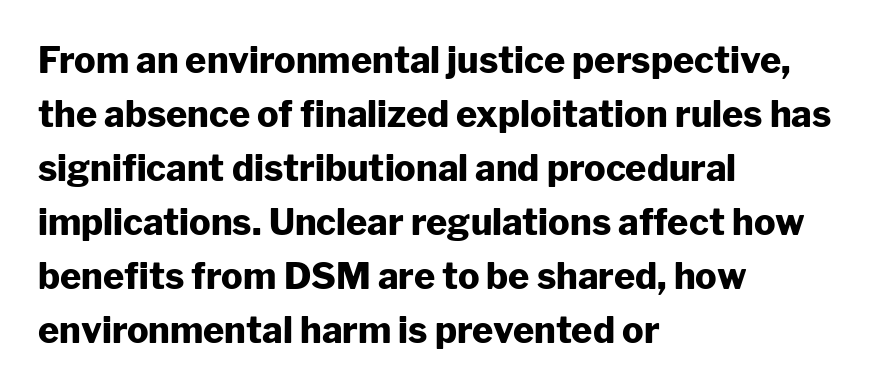
Q: Is the text bold? A: Yes.
Q: Is the text italic (slanted)? A: No, it is upright.
Q: Is the typeface a serif or a sans-serif typeface? A: Sans-serif.
Q: Is the text underlined? A: No.
Q: How is the paragraph aligned? A: Left-aligned.
Q: Is the spacing between letters normal or unusually wide? A: Normal.
Q: Is the spacing between lines tight, normal or loose? A: Normal.
Q: Width (condensed, normal, or wide)? A: Normal.
Q: Stroke contrast? A: Low.
Q: x-height? A: Medium.
Q: Monospaced? A: No.
